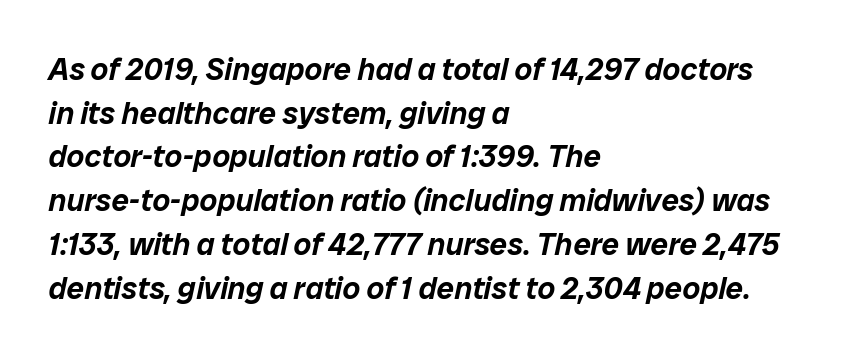
{"italic": "yes", "lean": "right", "slant_degrees": 12, "width": "normal", "stroke_contrast": "low", "x_height": "medium", "monospaced": "no", "underline": "no", "align": "left", "line_spacing": "normal", "line_spacing_ratio": 1.41, "letter_spacing": "normal", "letter_spacing_em": 0.0, "glyph_px": 31}
